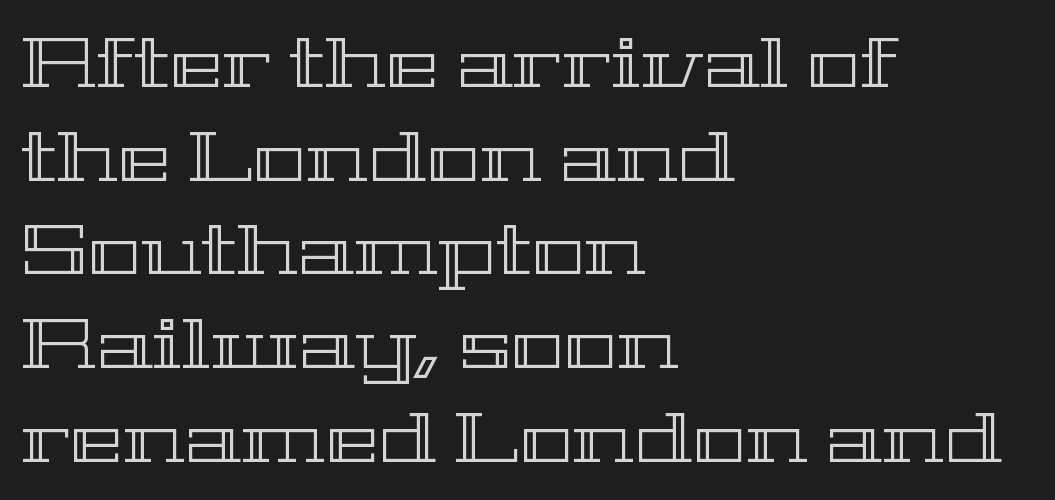
Q: Is the text italic (slanted)? A: No, it is upright.
Q: Is the text underlined? A: No.
Q: How is the paragraph aligned? A: Left-aligned.
Q: Is the spacing between letters normal or unusually wide? A: Normal.
Q: Is the spacing between lines tight, normal or loose? A: Normal.
Q: Width (condensed, normal, or wide)? A: Wide.
Q: x-height? A: Medium.
Q: Monospaced? A: No.
